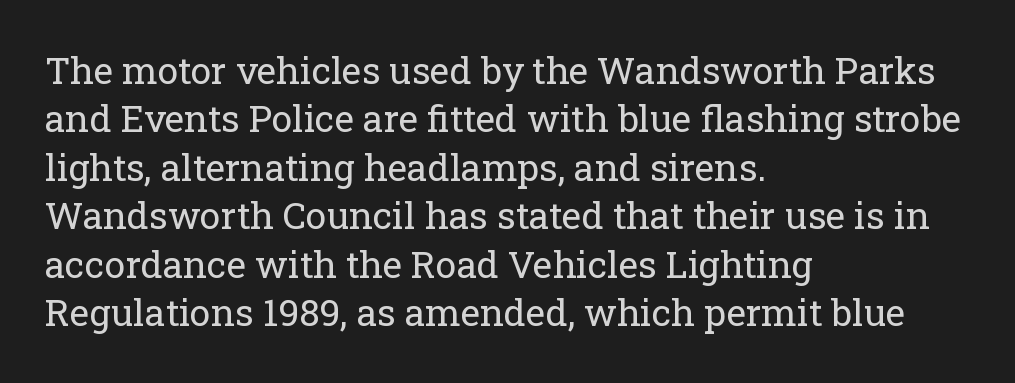
{"serif": "yes", "italic": "no", "bold": "no", "weight": "regular", "width": "normal", "stroke_contrast": "low", "x_height": "medium", "monospaced": "no", "underline": "no", "align": "left", "line_spacing": "normal", "line_spacing_ratio": 1.31, "letter_spacing": "normal", "letter_spacing_em": 0.0, "glyph_px": 37}
